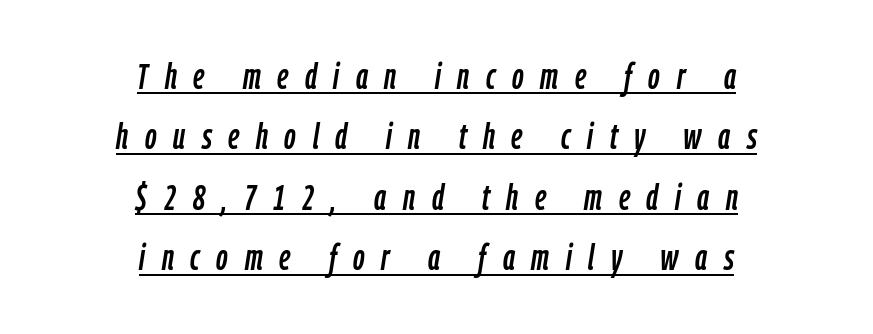
The image shows 36 px condensed type, italic (leaning right); set centered, normal line spacing (1.68x), unusually wide letter spacing (+0.46 em), underlined; low stroke contrast and a medium x-height.
